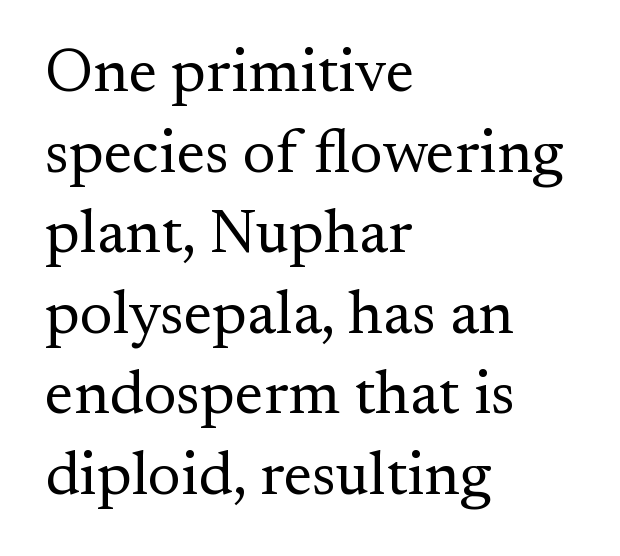
The image shows 62 px regular-weight serif type, upright; set left-aligned, normal line spacing (1.3x), normal letter spacing, not underlined; medium stroke contrast and a small x-height.
